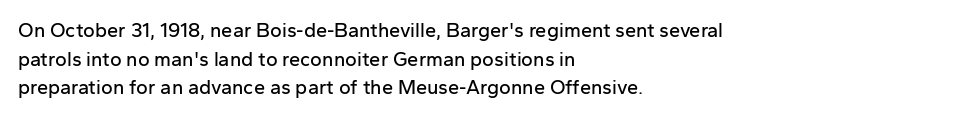
{"italic": "no", "underline": "no", "align": "left", "line_spacing": "normal", "line_spacing_ratio": 1.43, "letter_spacing": "normal", "letter_spacing_em": 0.0, "glyph_px": 20}
